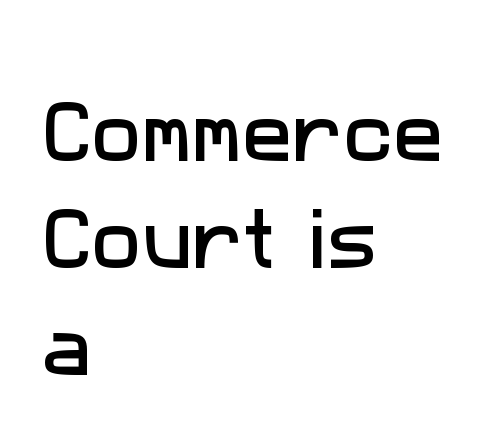
The image shows 67 px sans-serif type; set left-aligned, normal line spacing (1.6x), normal letter spacing, not underlined; low stroke contrast and a medium x-height.
